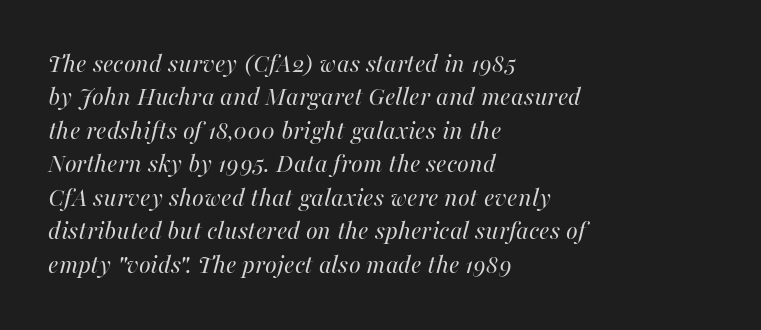
Q: Is the text bold? A: No.
Q: Is the text italic (slanted)? A: Yes, it leans right by about 16 degrees.
Q: Is the text underlined? A: No.
Q: How is the paragraph aligned? A: Left-aligned.
Q: Is the spacing between letters normal or unusually wide? A: Normal.
